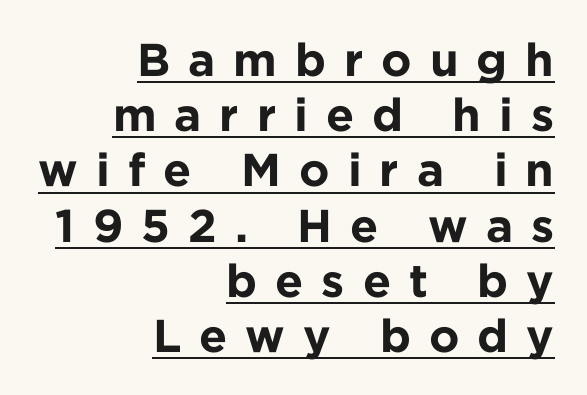
Has an underline been added? It has. The rag falls on the left side of this text block. Note the varied advance widths — an 'i' is clearly narrower than an 'm'. A typesetter would call this heavily tracked-out type. Stroke thickness is high; the sample reads as a true bold. The letters stand straight up with perfectly vertical stems.
